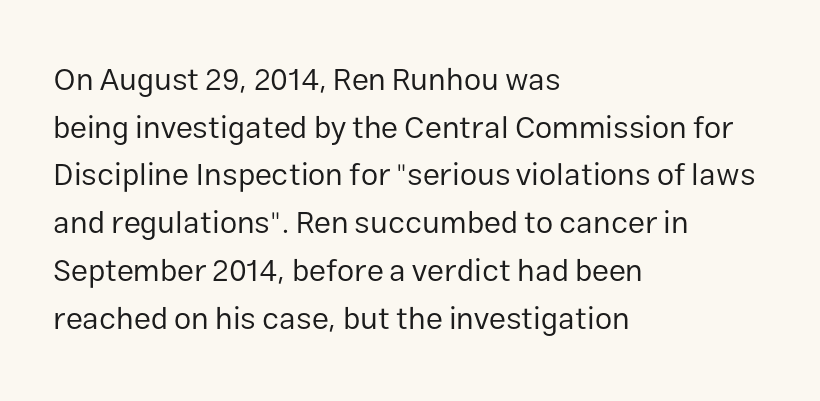
{"serif": "no", "italic": "no", "bold": "no", "weight": "regular", "width": "normal", "stroke_contrast": "low", "x_height": "medium", "monospaced": "no", "underline": "no", "align": "left", "line_spacing": "normal", "line_spacing_ratio": 1.54, "letter_spacing": "normal", "letter_spacing_em": 0.0, "glyph_px": 31}
